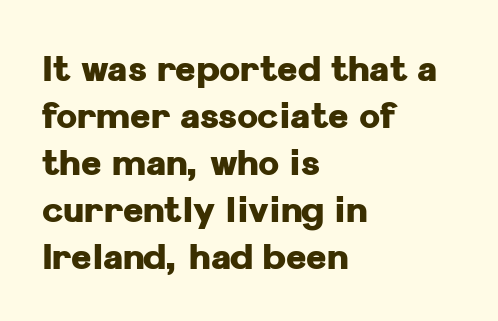
The image shows 35 px heavy sans-serif type, upright; set left-aligned, normal line spacing (1.34x), normal letter spacing, not underlined; low stroke contrast and a medium x-height.
